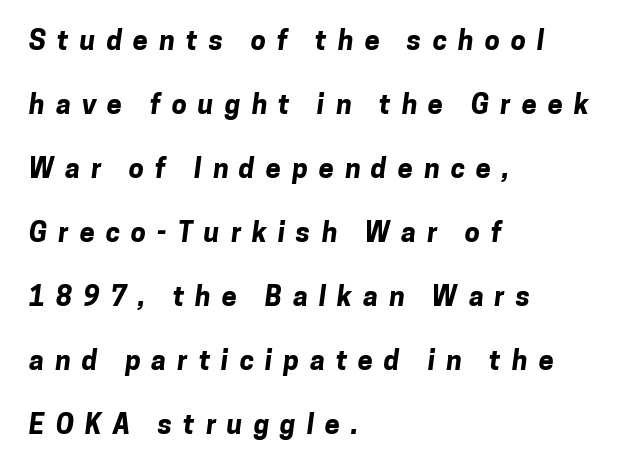
{"bold": "yes", "underline": "no", "align": "left", "line_spacing": "loose", "line_spacing_ratio": 2.37, "letter_spacing": "wide", "letter_spacing_em": 0.41, "glyph_px": 27}
